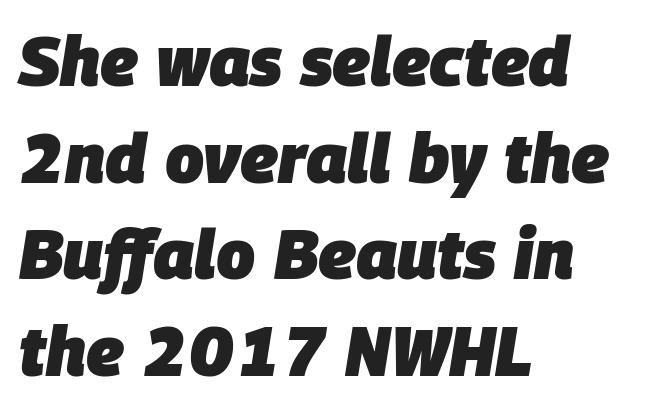
Characters are canted at an angle relative to the baseline's perpendicular. Plain, unruled lines of type. Its strokes are broad and dark, the hallmark of bold type. Proportional: the letters do not fall into vertical columns. Left-aligned paragraph, ragged on the right. Interline gaps are of average width in this sample.
